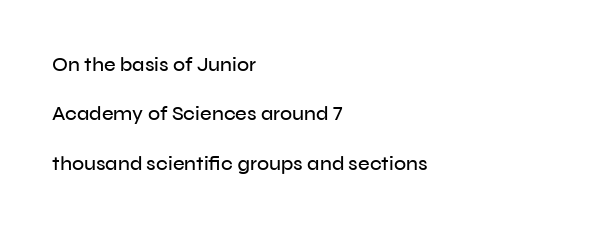
Q: Is the text italic (slanted)? A: No, it is upright.
Q: Is the text underlined? A: No.
Q: How is the paragraph aligned? A: Left-aligned.
Q: Is the spacing between letters normal or unusually wide? A: Normal.
Q: Is the spacing between lines tight, normal or loose? A: Loose.
